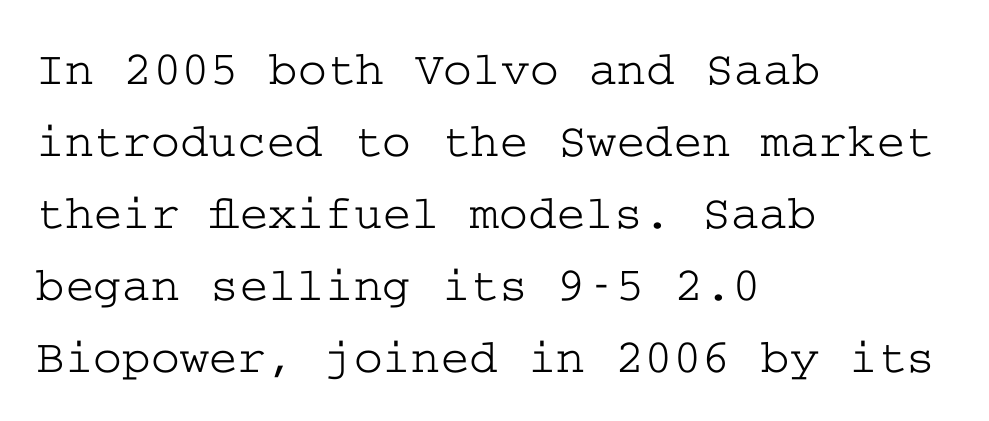
Q: Is the text italic (slanted)? A: No, it is upright.
Q: Is the typeface a serif or a sans-serif typeface? A: Serif.
Q: Is the text underlined? A: No.
Q: How is the paragraph aligned? A: Left-aligned.
Q: Is the spacing between letters normal or unusually wide? A: Normal.
Q: Is the spacing between lines tight, normal or loose? A: Normal.
Q: Width (condensed, normal, or wide)? A: Wide.
Q: Stroke contrast? A: Low.
Q: x-height? A: Medium.
